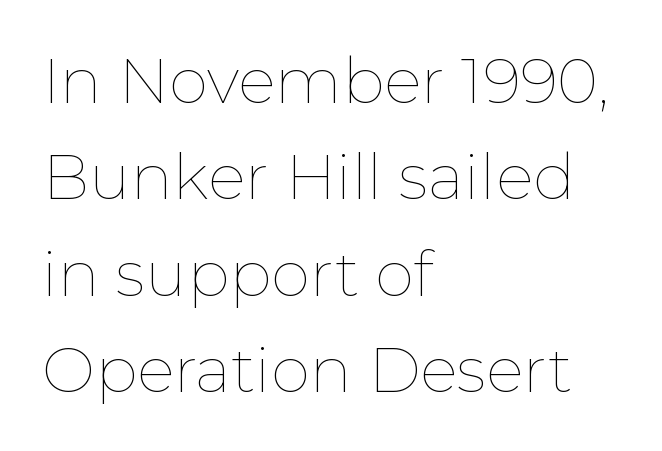
{"italic": "no", "bold": "no", "weight": "thin", "width": "normal", "stroke_contrast": "low", "x_height": "medium", "monospaced": "no", "underline": "no", "align": "left", "line_spacing": "normal", "line_spacing_ratio": 1.53, "letter_spacing": "normal", "letter_spacing_em": 0.0, "glyph_px": 63}
